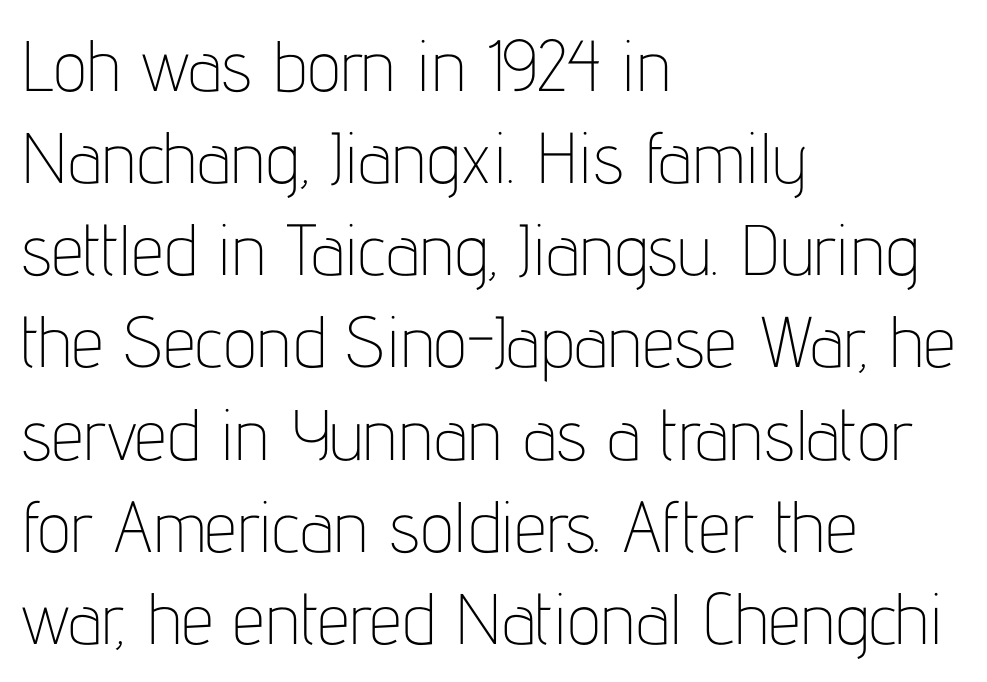
The image shows 72 px thin, condensed sans-serif type, upright; set left-aligned, normal line spacing (1.28x), normal letter spacing, not underlined; low stroke contrast and a medium x-height.
